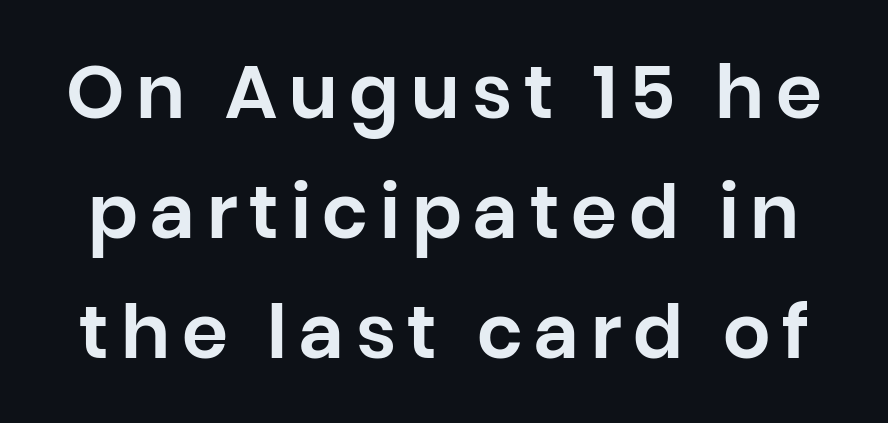
{"serif": "no", "italic": "no", "width": "normal", "stroke_contrast": "low", "x_height": "large", "monospaced": "no", "underline": "no", "line_spacing": "normal", "line_spacing_ratio": 1.62, "glyph_px": 74}
